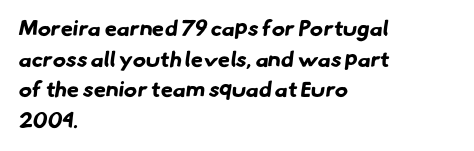
Q: Is the text bold? A: Yes.
Q: Is the text underlined? A: No.
Q: How is the paragraph aligned? A: Left-aligned.
Q: Is the spacing between letters normal or unusually wide? A: Normal.
Q: Is the spacing between lines tight, normal or loose? A: Normal.
